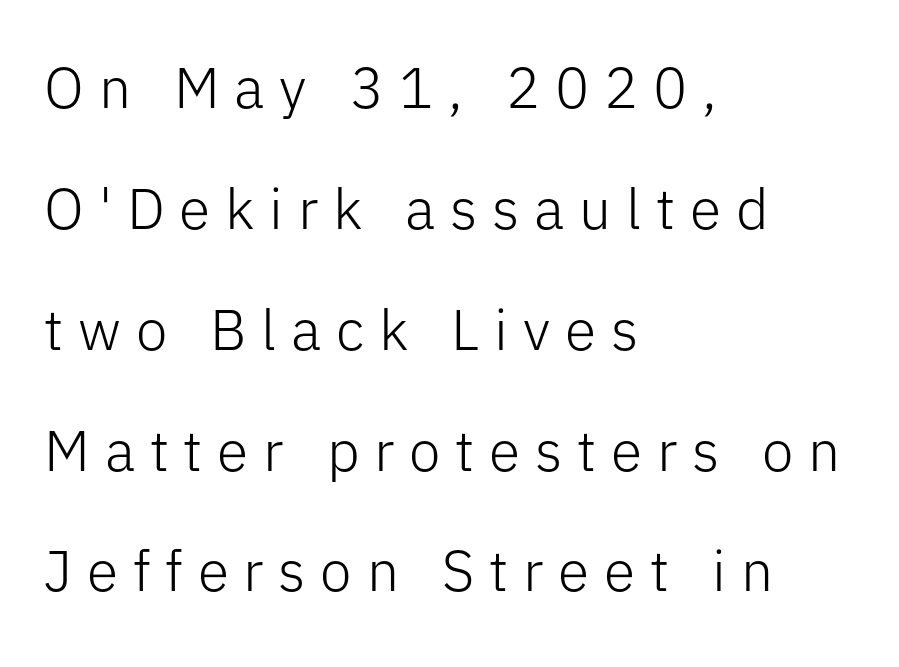
{"serif": "no", "italic": "no", "bold": "no", "weight": "light", "width": "normal", "stroke_contrast": "low", "x_height": "medium", "monospaced": "no", "underline": "no", "align": "left", "line_spacing": "loose", "line_spacing_ratio": 2.12, "letter_spacing": "wide", "letter_spacing_em": 0.26, "glyph_px": 57}
